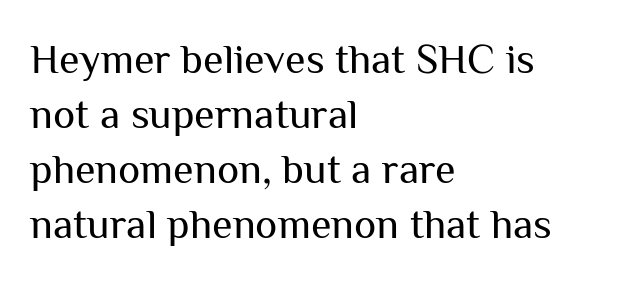
The image shows 42 px regular-weight sans-serif type, upright; set left-aligned, normal line spacing (1.31x), normal letter spacing, not underlined; medium stroke contrast and a medium x-height.
